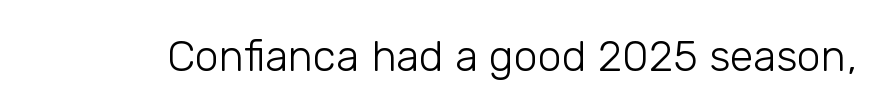
The lettering holds an erect, upright posture throughout. Summary of weight: not heavy and not bold. What stands out about the letter spacing? Nothing — it is the standard amount. The space beneath each line is pristine and unruled.
